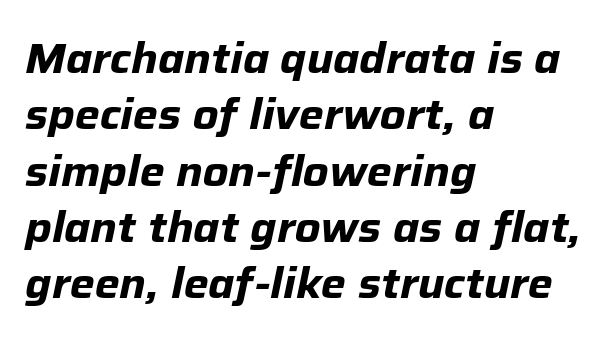
The image shows 42 px bold type, italic (leaning right); set left-aligned, normal line spacing (1.34x), normal letter spacing, not underlined; low stroke contrast and a medium x-height.
